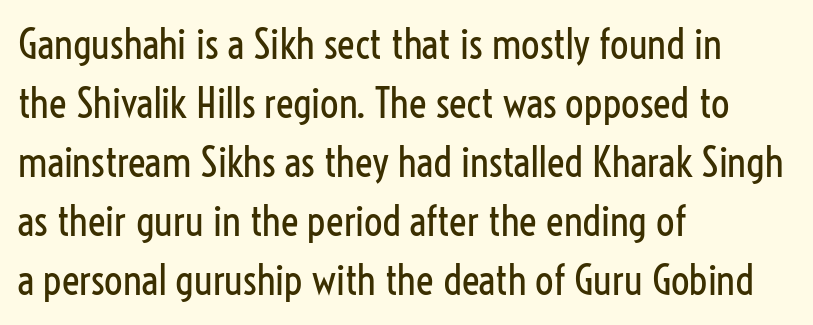
Q: Is the text bold? A: No.
Q: Is the text italic (slanted)? A: No, it is upright.
Q: Is the typeface a serif or a sans-serif typeface? A: Sans-serif.
Q: Is the text underlined? A: No.
Q: How is the paragraph aligned? A: Left-aligned.
Q: Is the spacing between letters normal or unusually wide? A: Normal.
Q: Is the spacing between lines tight, normal or loose? A: Normal.
Q: Width (condensed, normal, or wide)? A: Condensed.
Q: Stroke contrast? A: Low.
Q: x-height? A: Medium.
Q: Monospaced? A: No.
